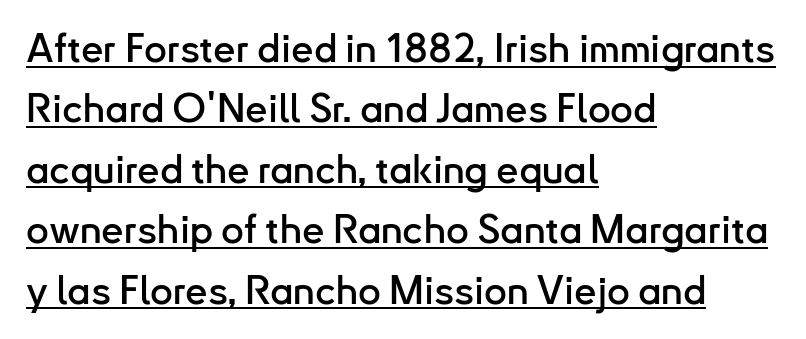
The image shows 40 px sans-serif type, upright; set left-aligned, normal line spacing (1.51x), normal letter spacing, underlined; low stroke contrast and a small x-height.
